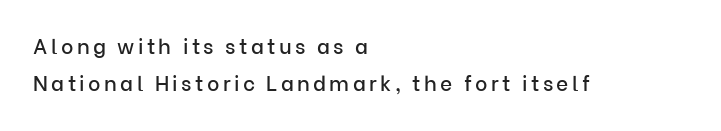
{"italic": "no", "underline": "no", "align": "left", "line_spacing_ratio": 1.77, "glyph_px": 21}
